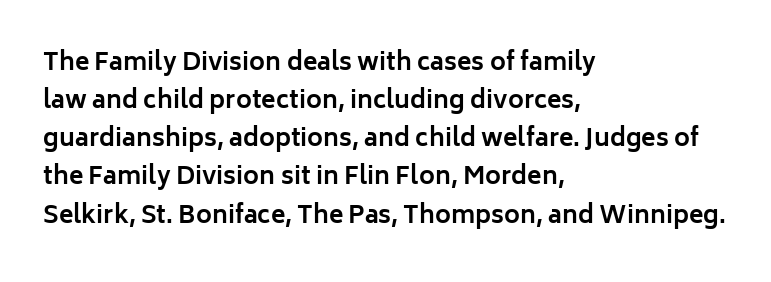
{"italic": "no", "bold": "yes", "underline": "no", "align": "left", "line_spacing": "normal", "line_spacing_ratio": 1.59, "letter_spacing": "normal", "letter_spacing_em": 0.0, "glyph_px": 24}
